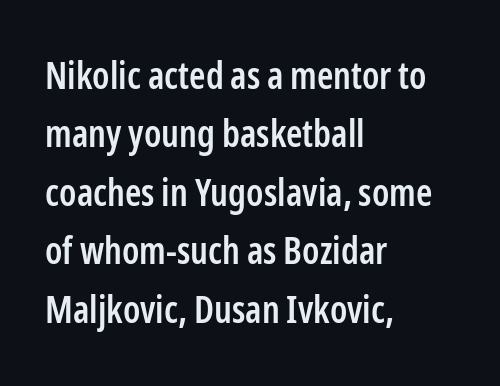
A typesetter would call this leading conventional body-copy spacing. Is there any slant? The stems are plumb. Between one letter and the next there's only the usual sliver of space. This sample is left-justified, so line endings fall wherever the words run out. The face used here is proportionally spaced, like ordinary book or web type. Glance below the letters and you will spot only blank space.
